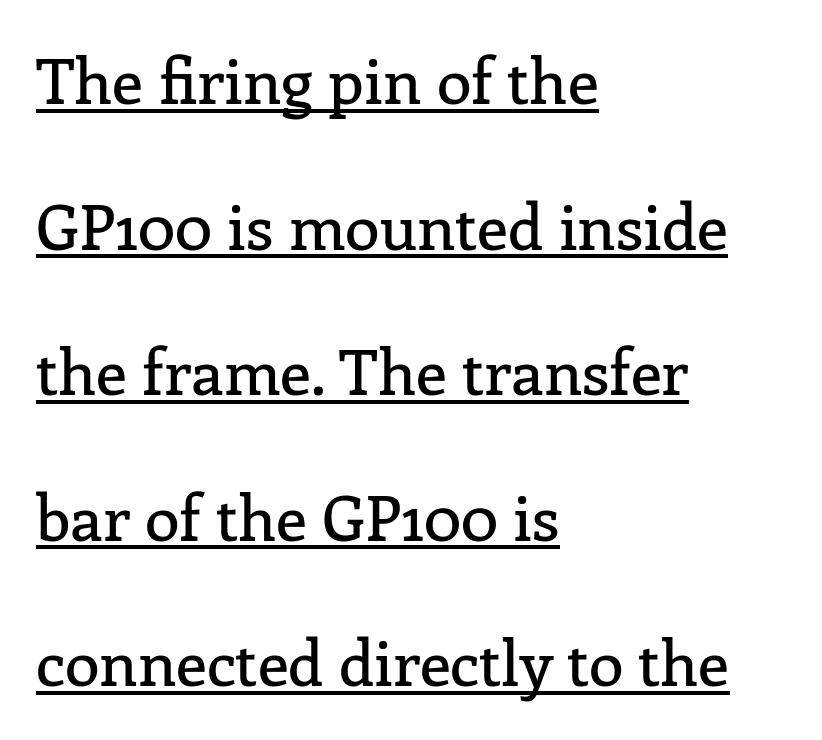
Q: Is the text italic (slanted)? A: No, it is upright.
Q: Is the typeface a serif or a sans-serif typeface? A: Serif.
Q: Is the text underlined? A: Yes.
Q: How is the paragraph aligned? A: Left-aligned.
Q: Is the spacing between letters normal or unusually wide? A: Normal.
Q: Is the spacing between lines tight, normal or loose? A: Loose.
Q: Width (condensed, normal, or wide)? A: Normal.
Q: Stroke contrast? A: Low.
Q: x-height? A: Medium.
Q: Monospaced? A: No.
